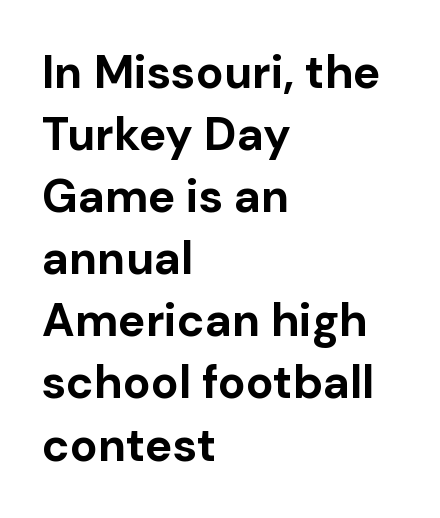
Leftover space on each line is placed entirely after the last word. Strokes here are thick enough to call this a true bold. Is there any slant? The stems are plumb. Honestly, there is no underline to notice here at all.
